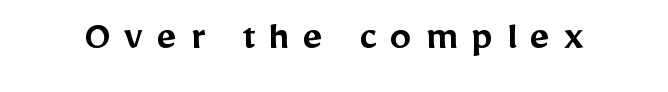
Serifs: no, the terminals of the letterforms are clean. Stems and bowls a touch heavier than normal — semibold. When letters stand straight like this, we call the style roman or upright. The passage shown is not underscored anywhere. You could only call the tracking loose — the letters float apart. Varying glyph widths throughout — classic text-font behaviour.
